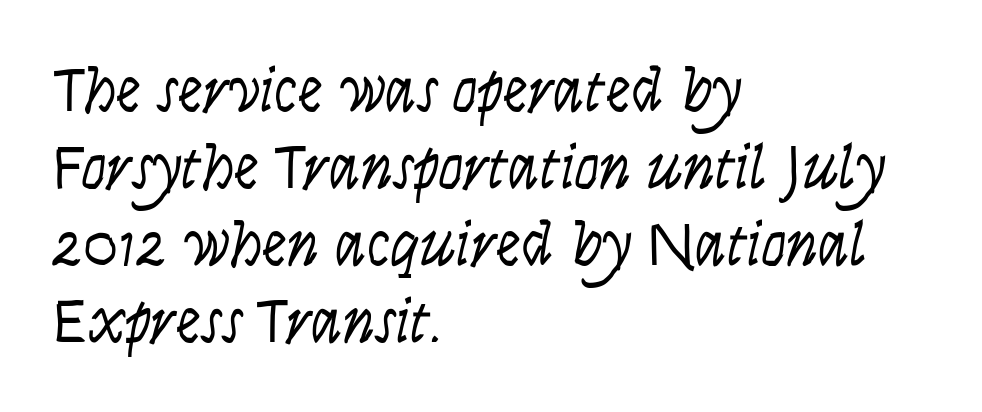
The image shows 63 px light, condensed sans-serif type; set left-aligned, line spacing 1.22x, normal letter spacing, not underlined; low stroke contrast and a large x-height.
